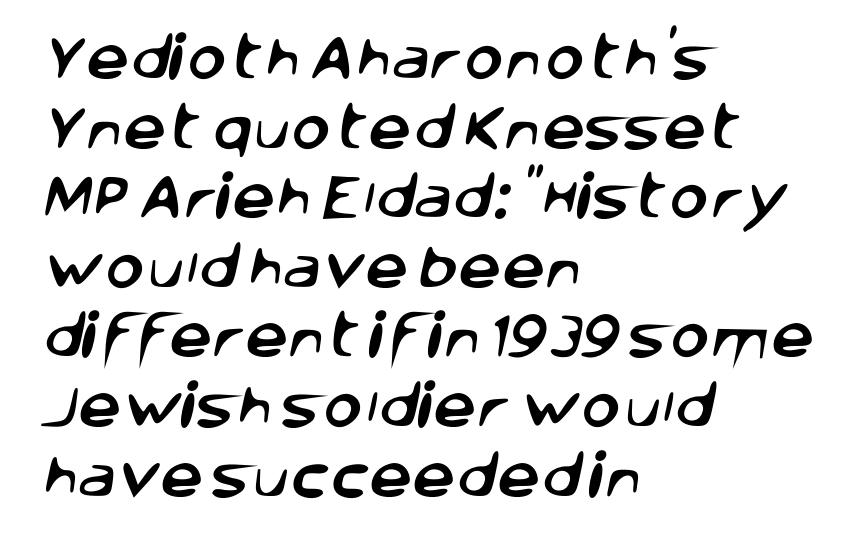
Alignment: flush left. Leading: standard. The rendering shows plain stroke endings on the letterforms — a sans-serif design. Glyph-to-glyph distance matches everyday printed text.
